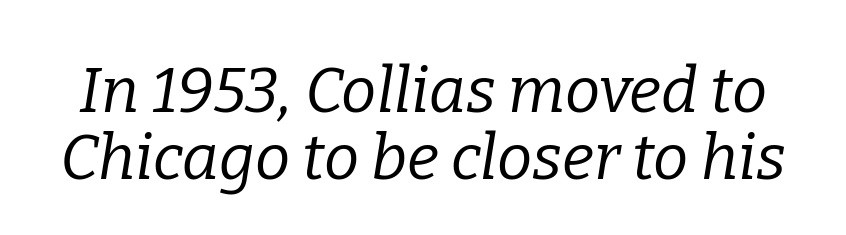
In terms of posture, this sample is oblique. Nothing unusual about the tracking: characters are spaced as the font intends. The face used here is proportionally spaced, like ordinary book or web type. Nothing heavy about these letters — not bold at all.
